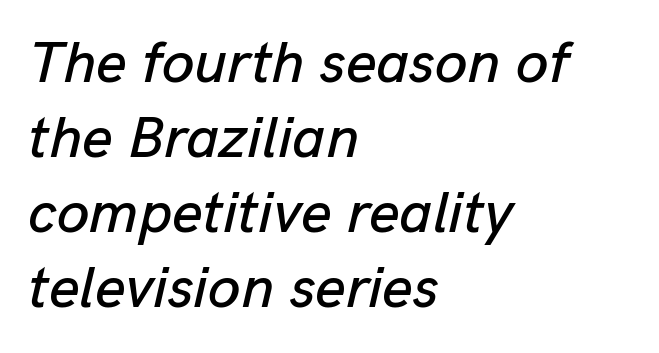
The passage shown leans; its letterforms are oblique. The glyphs are unaccompanied by any horizontal stroke below them. These lines are rendered in a variable-pitch font. The rag falls on the right side of this text block. Line spacing here is normal.
